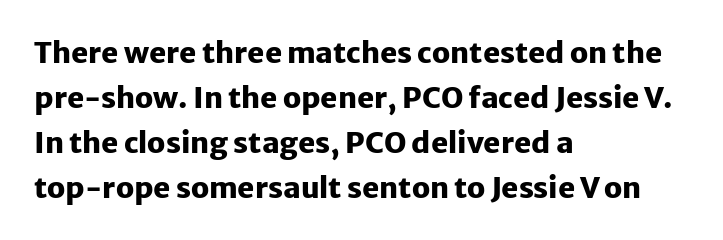
The image shows 29 px heavy sans-serif type, upright; set left-aligned, normal line spacing (1.55x), normal letter spacing, not underlined; low stroke contrast and a medium x-height.
